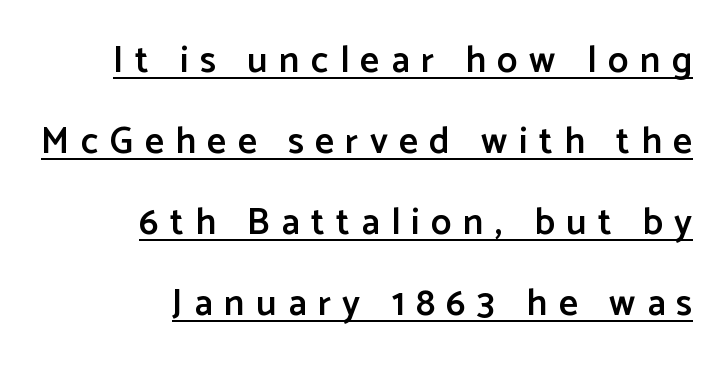
This rendering features underlined lettering. Letter spacing: wide. The rendering uses natural spacing where letterforms have individual widths. The block of text is sparse from top to bottom, with ample space between rows. Does the copy run flush right? Yes — the right margin is perfectly even.
